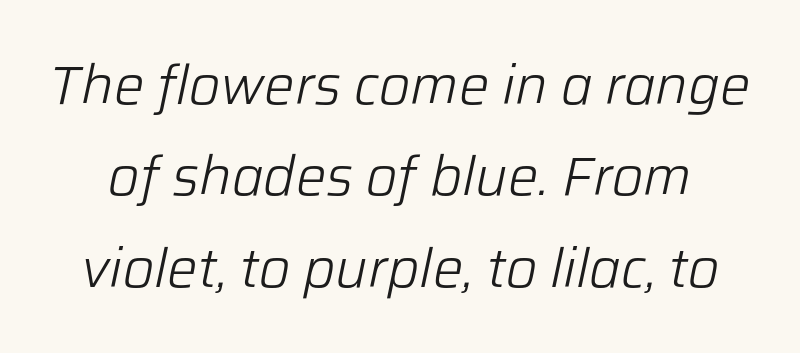
{"italic": "yes", "lean": "right", "slant_degrees": 12, "bold": "no", "weight": "light", "width": "normal", "stroke_contrast": "low", "x_height": "medium", "monospaced": "no", "underline": "no", "line_spacing": "normal", "line_spacing_ratio": 1.69, "letter_spacing": "normal", "letter_spacing_em": 0.0, "glyph_px": 54}
